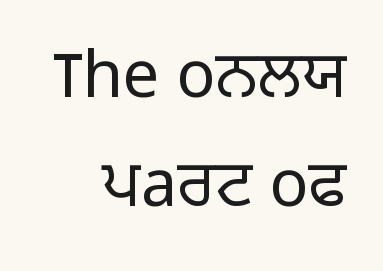
Underline: absent. No chunkiness to these letters — they're not bold. Do the characters align in a grid? No, the font is proportional. Check where the strokes stop: nothing finishes them off — pure sans. The letters sit at their default tracking, neither squeezed nor spread. Reading down the column, the eye jumps a familiar distance to each next line.
